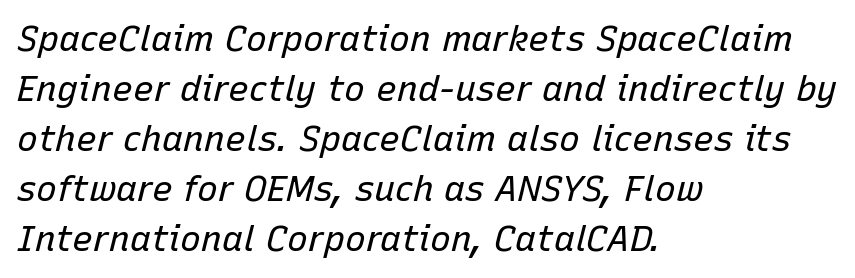
The image shows 35 px regular-weight type, italic (leaning right); set left-aligned, normal line spacing (1.43x), normal letter spacing, not underlined; low stroke contrast and a medium x-height.
